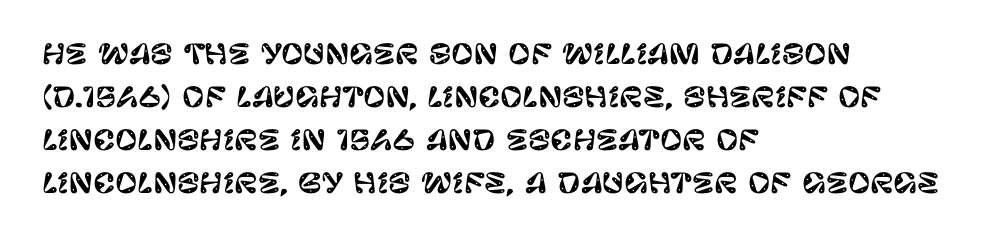
Q: Is the text italic (slanted)? A: Yes.
Q: Is the text underlined? A: No.
Q: How is the paragraph aligned? A: Left-aligned.
Q: Is the spacing between letters normal or unusually wide? A: Normal.
Q: Is the spacing between lines tight, normal or loose? A: Normal.
